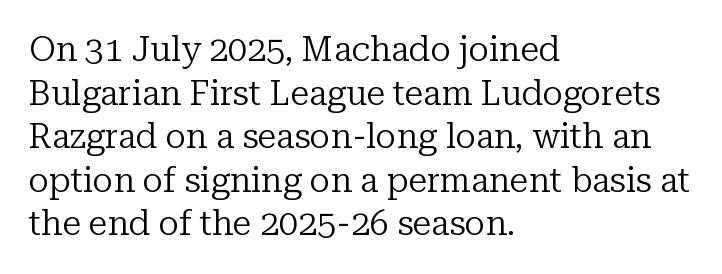
Q: Is the text bold? A: No.
Q: Is the text italic (slanted)? A: No, it is upright.
Q: Is the typeface a serif or a sans-serif typeface? A: Serif.
Q: Is the text underlined? A: No.
Q: How is the paragraph aligned? A: Left-aligned.
Q: Is the spacing between letters normal or unusually wide? A: Normal.
Q: Is the spacing between lines tight, normal or loose? A: Normal.
Q: Width (condensed, normal, or wide)? A: Normal.
Q: Stroke contrast? A: Low.
Q: x-height? A: Medium.
Q: Monospaced? A: No.
